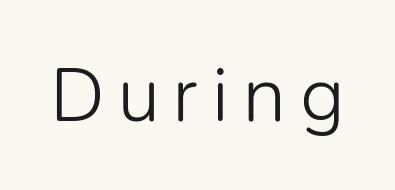
The image shows 78 px light sans-serif type, upright; set not underlined; low stroke contrast and a medium x-height.
